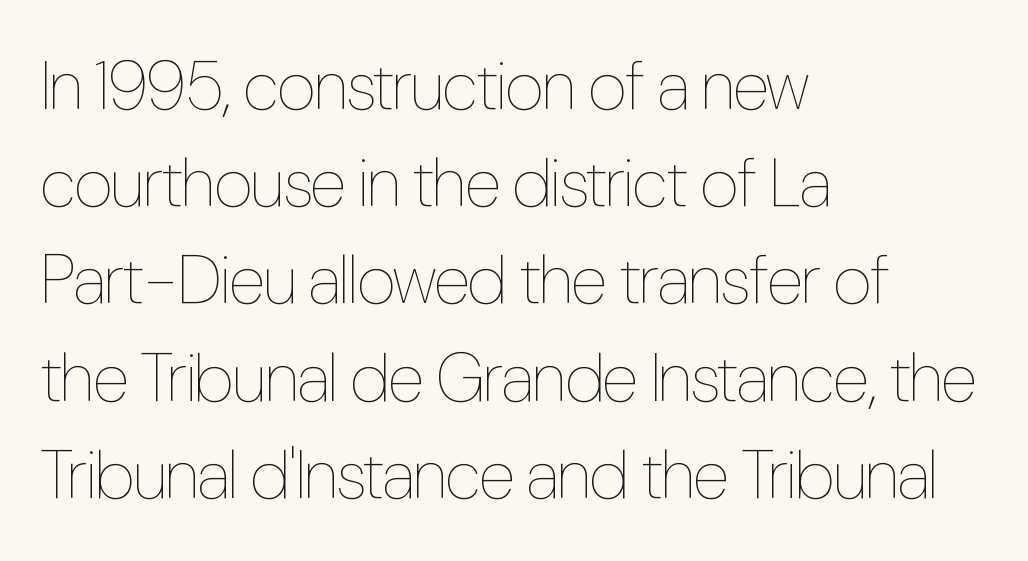
{"italic": "no", "bold": "no", "weight": "thin", "width": "condensed", "stroke_contrast": "low", "x_height": "medium", "monospaced": "no", "underline": "no", "align": "left", "line_spacing": "normal", "line_spacing_ratio": 1.43, "letter_spacing": "normal", "letter_spacing_em": 0.0, "glyph_px": 68}
